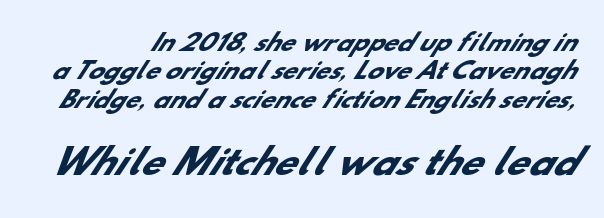
As a designer I'd log this as weight 700, bold. The type is set solid horizontally, with unmodified tracking. Top chunk: small. Bottom chunk: large. You could not count columns in this text — the font is proportionally spaced. Are there feet on the stems? There aren't — it's a sans. Type without underlining.
